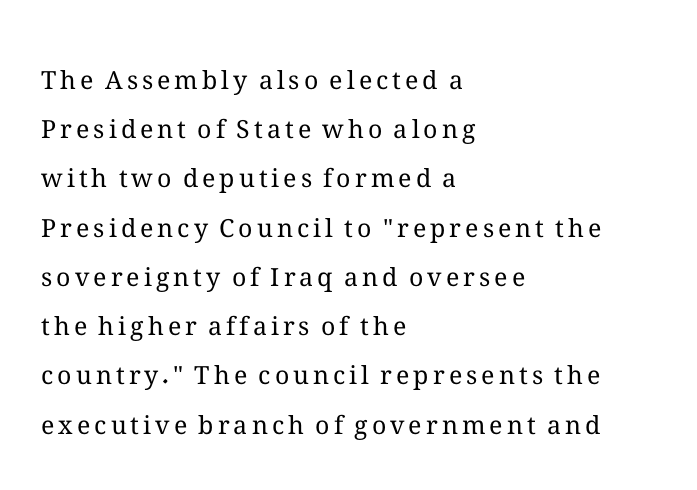
Q: Is the text bold? A: No.
Q: Is the text italic (slanted)? A: No, it is upright.
Q: Is the text underlined? A: No.
Q: How is the paragraph aligned? A: Left-aligned.
Q: Is the spacing between lines tight, normal or loose? A: Loose.
